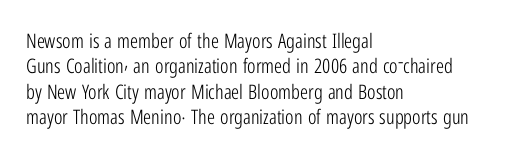
Q: Is the text bold? A: No.
Q: Is the text italic (slanted)? A: No, it is upright.
Q: Is the text underlined? A: No.
Q: How is the paragraph aligned? A: Left-aligned.
Q: Is the spacing between letters normal or unusually wide? A: Normal.
Q: Is the spacing between lines tight, normal or loose? A: Normal.
